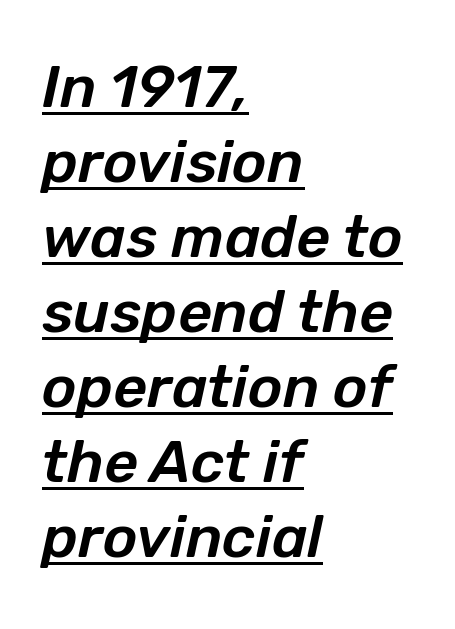
{"italic": "yes", "lean": "right", "slant_degrees": 12, "width": "normal", "stroke_contrast": "low", "x_height": "medium", "monospaced": "no", "underline": "yes", "align": "left", "line_spacing": "normal", "line_spacing_ratio": 1.27, "letter_spacing": "normal", "letter_spacing_em": 0.0, "glyph_px": 59}
